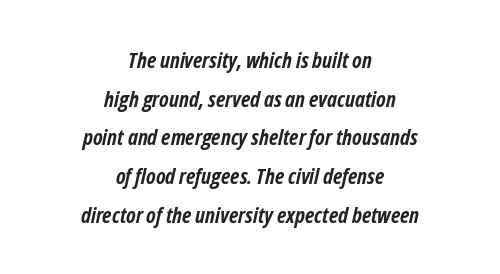
Between one letter and the next there's only the usual sliver of space. Characters are canted at an angle relative to the baseline's perpendicular. The face used here has the dense, thick strokes of a bold. Horizontally, the lines are justified to the midpoint only.
